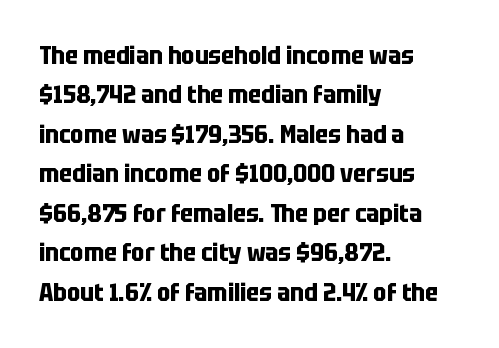
The image shows 25 px bold type, upright; set left-aligned, normal line spacing (1.58x), normal letter spacing, not underlined.
